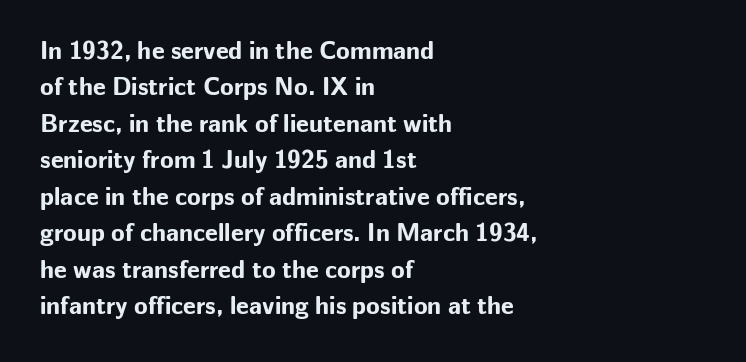
The image shows 25 px bold type, upright; set left-aligned, normal line spacing (1.46x), normal letter spacing, not underlined.
